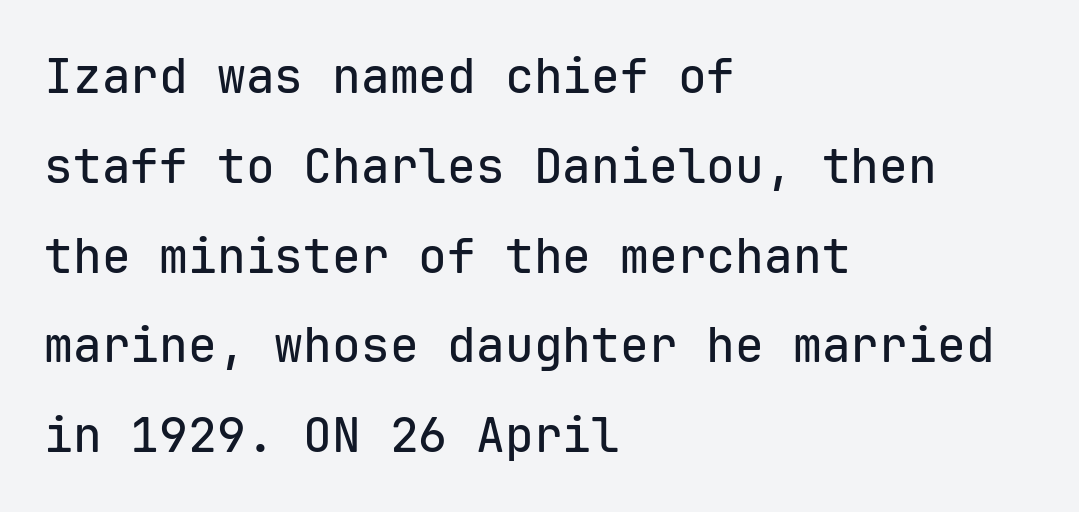
The image shows 48 px sans-serif type, upright, monospaced; set left-aligned, line spacing 1.87x, normal letter spacing, not underlined; low stroke contrast and a medium x-height.
